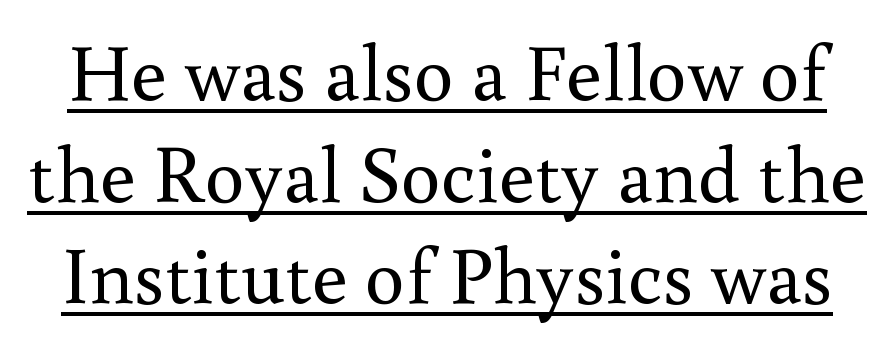
{"serif": "yes", "italic": "no", "bold": "no", "weight": "regular", "width": "normal", "stroke_contrast": "medium", "x_height": "small", "monospaced": "no", "underline": "yes", "line_spacing": "normal", "line_spacing_ratio": 1.27, "letter_spacing": "normal", "letter_spacing_em": 0.0, "glyph_px": 80}
